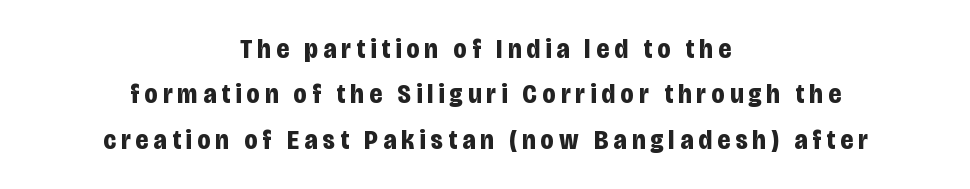
Q: Is the text bold? A: Yes.
Q: Is the text italic (slanted)? A: No, it is upright.
Q: Is the text underlined? A: No.
Q: How is the paragraph aligned? A: Centered.
Q: Is the spacing between letters normal or unusually wide? A: Unusually wide.
Q: Is the spacing between lines tight, normal or loose? A: Normal.
